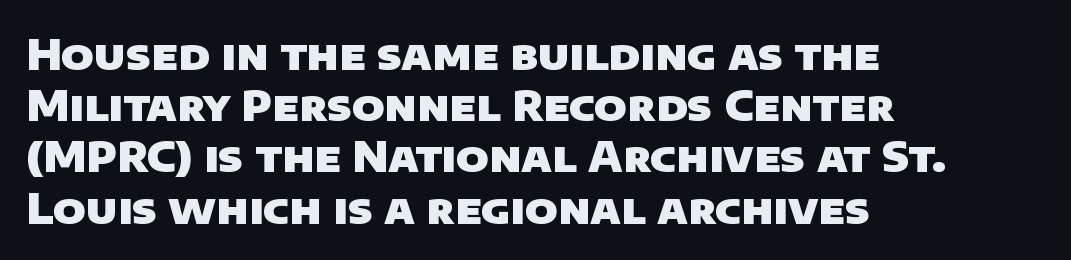
Q: Is the text bold? A: Yes.
Q: Is the typeface a serif or a sans-serif typeface? A: Sans-serif.
Q: Is the text underlined? A: No.
Q: How is the paragraph aligned? A: Left-aligned.
Q: Is the spacing between letters normal or unusually wide? A: Normal.
Q: Width (condensed, normal, or wide)? A: Normal.
Q: Stroke contrast? A: Low.
Q: x-height? A: Large.
Q: Monospaced? A: No.
